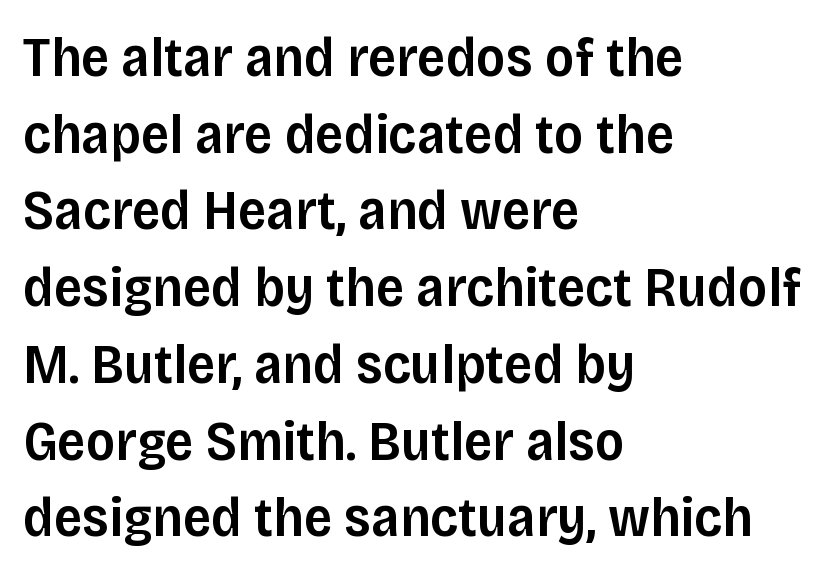
The image shows 56 px semibold sans-serif type, upright; set left-aligned, normal line spacing (1.37x), normal letter spacing, not underlined; low stroke contrast and a large x-height.
